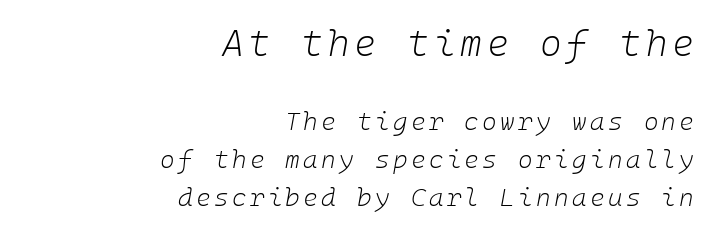
Leading: standard. Is the block centered? No — it sits flush against the right margin. Larger block? The one above; the one below is distinctly smaller. Italic: yes, the glyphs are oblique. Check under the words: just untouched page. No extra ink here — the face is not bold.
